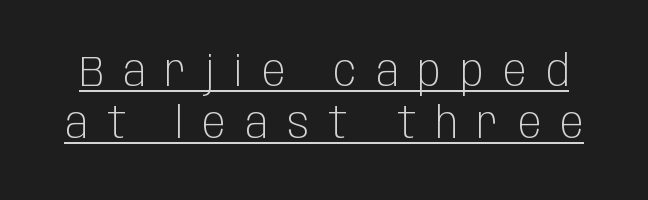
Characters follow at a spacing far wider than the type designer built in. If you drew a line through each stem, it would be perfectly vertical. The rendering shows plain stroke endings on the letterforms — a sans-serif design. The typeface has the unassuming heft of standard copy or less.
